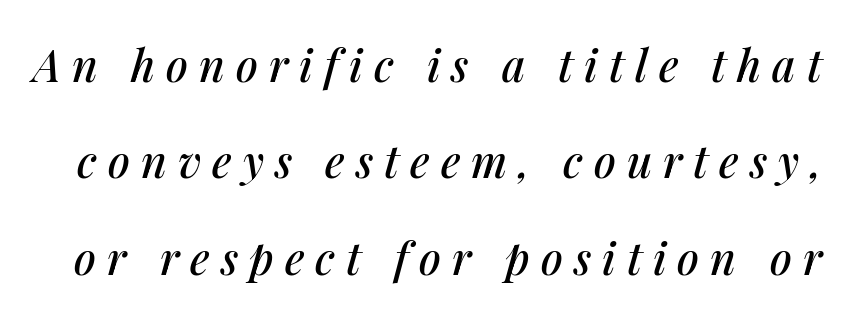
Q: Is the text italic (slanted)? A: Yes, it leans right by about 14 degrees.
Q: Is the text underlined? A: No.
Q: Is the spacing between letters normal or unusually wide? A: Unusually wide.
Q: Is the spacing between lines tight, normal or loose? A: Loose.
Q: Width (condensed, normal, or wide)? A: Normal.
Q: Stroke contrast? A: Medium.
Q: x-height? A: Medium.
Q: Monospaced? A: No.
